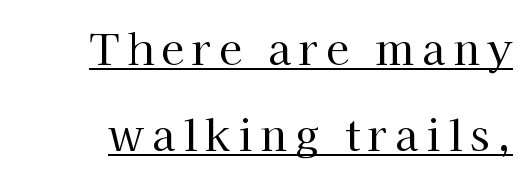
The image shows 42 px regular-weight serif type, upright; set loose line spacing (2.05x), underlined; high stroke contrast and a medium x-height.
